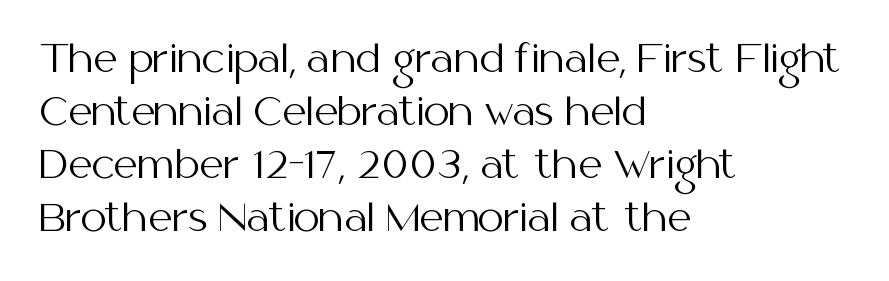
{"serif": "no", "italic": "no", "bold": "no", "weight": "regular", "width": "normal", "stroke_contrast": "medium", "x_height": "medium", "monospaced": "no", "underline": "no", "align": "left", "line_spacing": "normal", "line_spacing_ratio": 1.43, "letter_spacing": "normal", "letter_spacing_em": 0.0, "glyph_px": 37}
